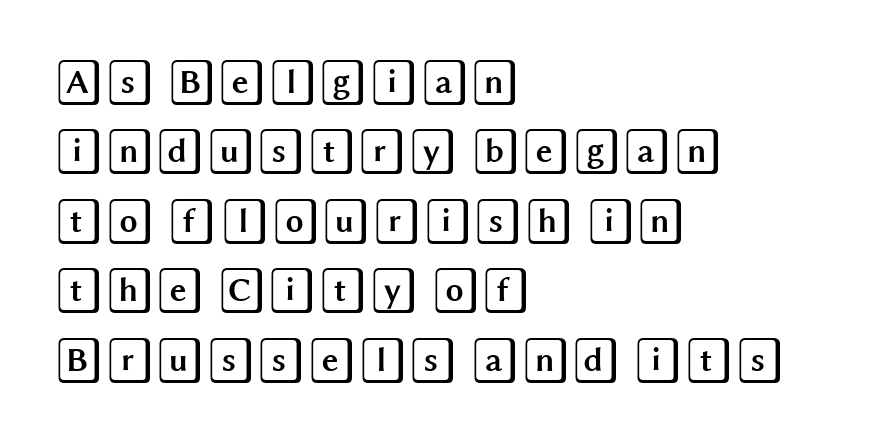
{"italic": "no", "width": "wide", "x_height": "large", "underline": "no", "align": "left", "line_spacing": "normal", "line_spacing_ratio": 1.51, "letter_spacing": "normal", "letter_spacing_em": 0.0, "glyph_px": 46}
